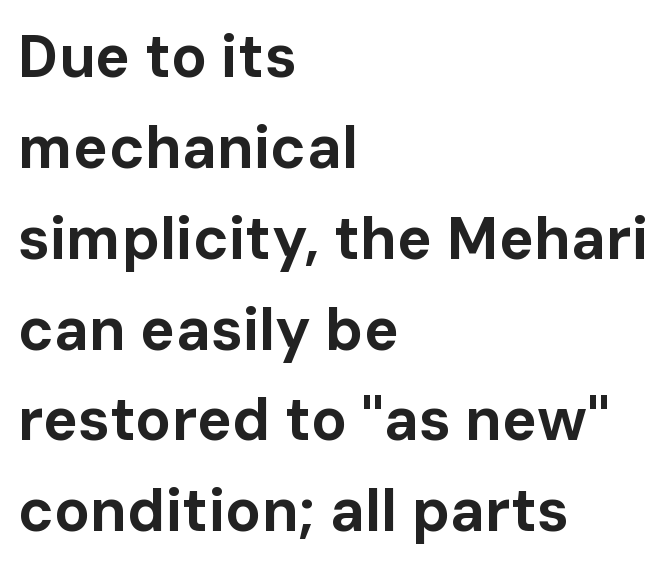
How are the letters spaced? Ordinarily, with no added tracking. The lettering holds an erect, upright posture throughout. Bold? Absolutely — the strokes are thick and heavy. Any mark beneath the type? The region is blank. The lines in this sample share a left origin and differ only in where they stop. A typesetter would label this face a sans.
